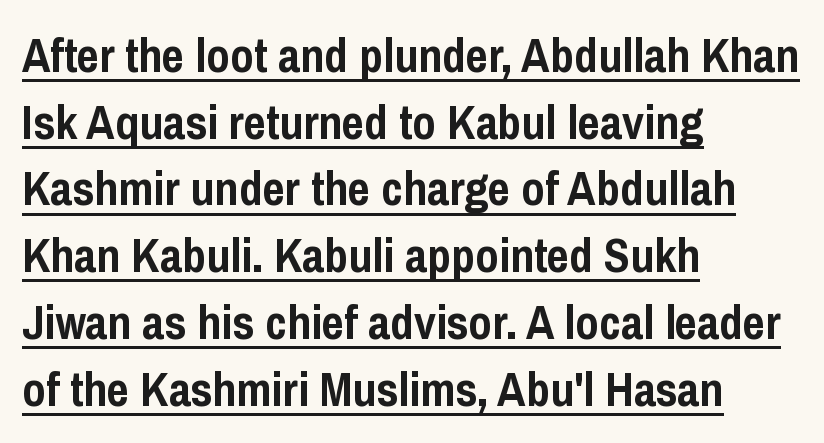
{"serif": "no", "italic": "no", "bold": "yes", "weight": "semibold", "width": "condensed", "stroke_contrast": "low", "x_height": "medium", "monospaced": "no", "underline": "yes", "align": "left", "line_spacing": "normal", "line_spacing_ratio": 1.39, "letter_spacing": "normal", "letter_spacing_em": 0.0, "glyph_px": 48}
